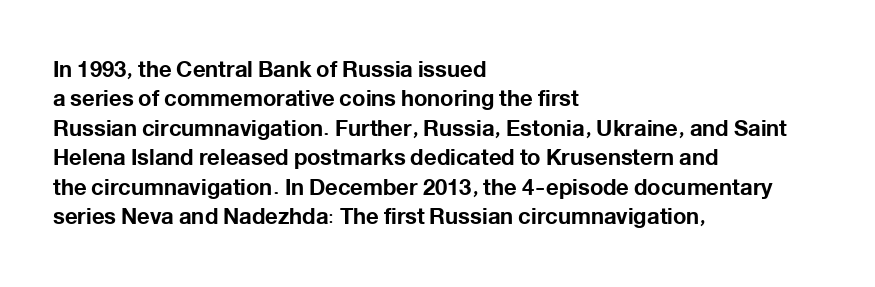
The vertical gap from one line to the next is medium. The rendering uses a bold face; every stroke is thick and dark. When letters stand straight like this, we call the style roman or upright. A typesetter would call this zero additional tracking.
